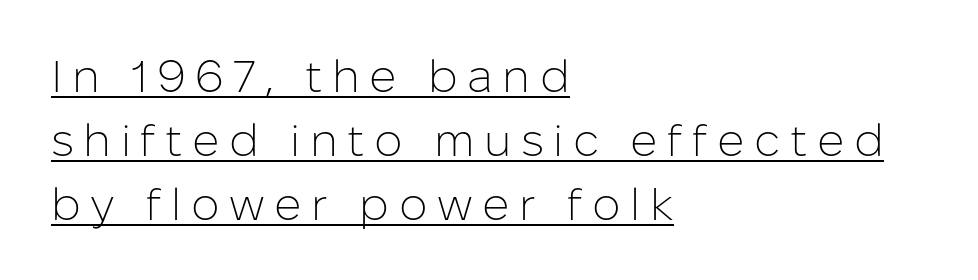
Q: Is the text bold? A: No.
Q: Is the text italic (slanted)? A: No, it is upright.
Q: Is the typeface a serif or a sans-serif typeface? A: Sans-serif.
Q: Is the text underlined? A: Yes.
Q: How is the paragraph aligned? A: Left-aligned.
Q: Is the spacing between letters normal or unusually wide? A: Unusually wide.
Q: Is the spacing between lines tight, normal or loose? A: Normal.
Q: Width (condensed, normal, or wide)? A: Normal.
Q: Stroke contrast? A: Low.
Q: x-height? A: Medium.
Q: Monospaced? A: No.
